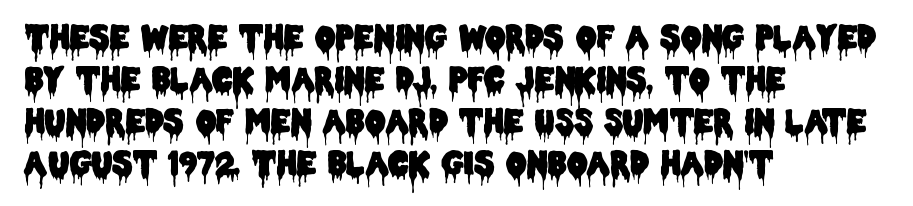
The image shows 32 px condensed sans-serif type, upright; set left-aligned, normal line spacing (1.31x), normal letter spacing, not underlined; low stroke contrast and a large x-height.
